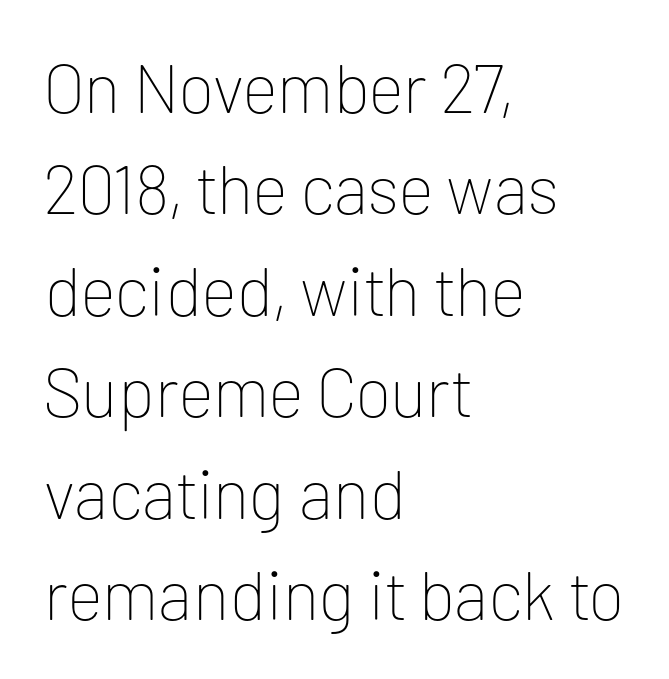
Every character sits straight up, as roman type does. Check where the strokes stop: nothing finishes them off — pure sans. A clean baseline with only descenders dipping below it. The text block is weighted toward the left margin, trailing off unevenly rightward. Between one letter and the next there's only the usual sliver of space. Weight: regular or lighter.
